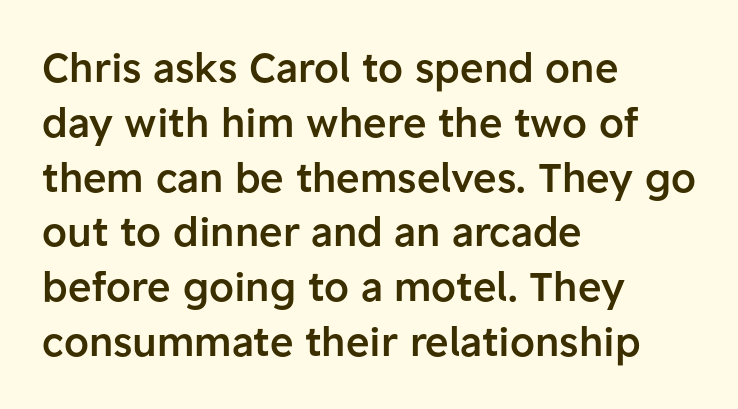
The designer went with a sans here, leaving each stem footless. Do the characters align in a grid? No, the font is proportional. The passage shown is not underscored anywhere. A typesetter would call this zero additional tracking.
